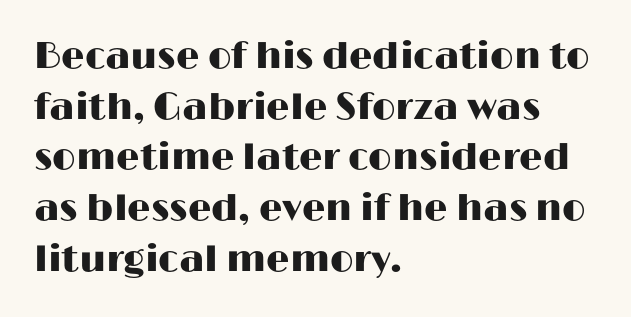
{"serif": "no", "italic": "no", "width": "wide", "stroke_contrast": "high", "x_height": "medium", "monospaced": "no", "underline": "no", "align": "left", "line_spacing": "normal", "line_spacing_ratio": 1.37, "letter_spacing": "normal", "letter_spacing_em": 0.0, "glyph_px": 37}
